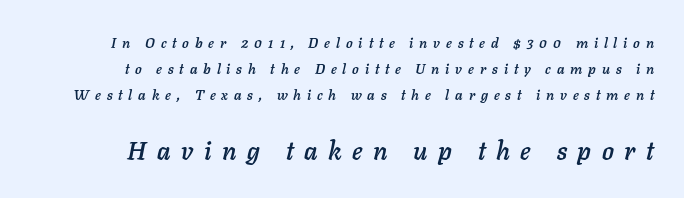
{"italic": "yes", "lean": "right", "slant_degrees": 11, "underline": "no", "align": "right", "line_spacing_ratio": 1.85, "letter_spacing": "wide", "letter_spacing_em": 0.42, "larger_block": "second", "size_ratio": 1.79, "glyph_px": 25}
